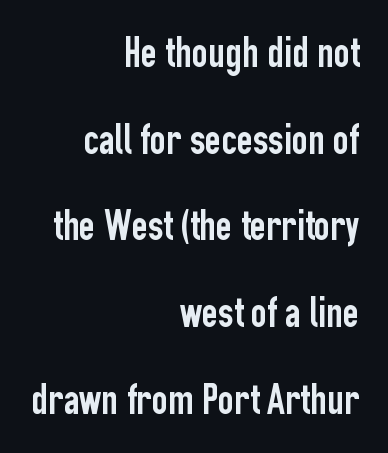
Stroke terminals: plain, sans-serif. The lines are quadded right. The glyphs are unaccompanied by any horizontal stroke below them. Widely set lines give the paragraph a tall, airy silhouette. The specimen reads as upright at a glance.
